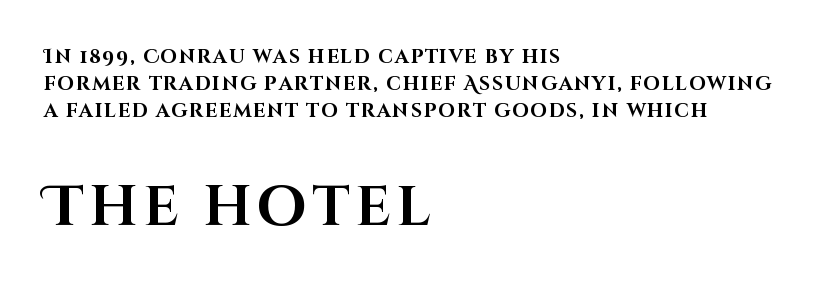
Which margin do the lines hug? The left one — the right edge is uneven. You could not count columns in this text — the font is proportionally spaced. Summary of weight: heavy, a full bold. Lines of text with bare space underneath.
